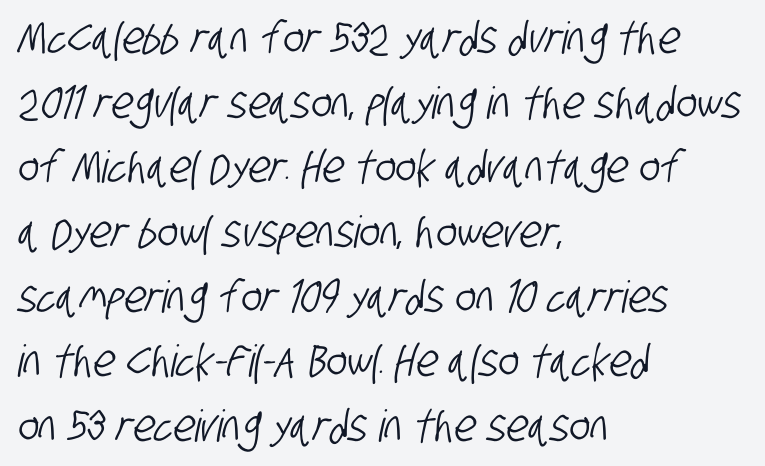
The rendering uses natural spacing where letterforms have individual widths. Caption: multi-line text, flush left, ragged right. Letterform terminals end flat and unadorned throughout the passage. Regarding leading, the lines here are spaced in the standard way. Each word holds together tightly as a unit, with standard inter-letter gaps. Type without underlining.
